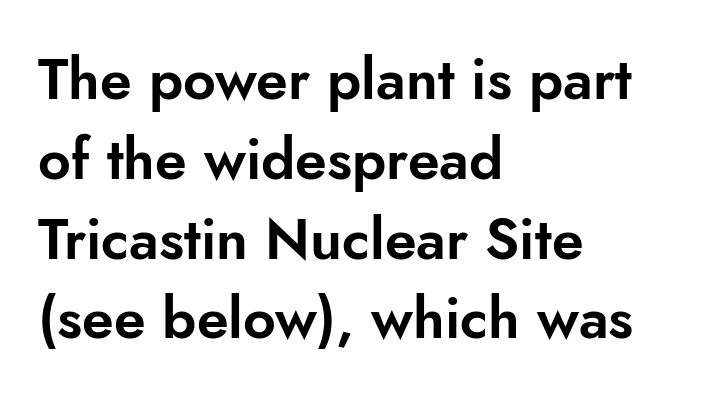
{"serif": "no", "italic": "no", "width": "normal", "stroke_contrast": "low", "x_height": "small", "monospaced": "no", "underline": "no", "align": "left", "line_spacing": "normal", "line_spacing_ratio": 1.4, "letter_spacing": "normal", "letter_spacing_em": 0.0, "glyph_px": 57}
